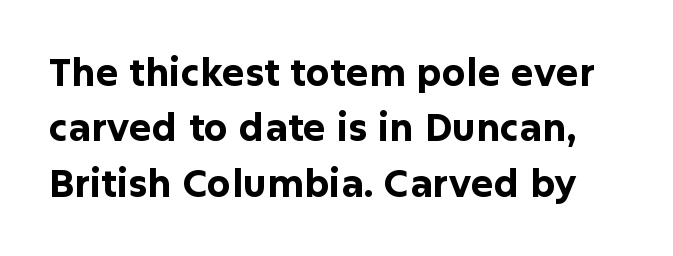
Q: Is the text bold? A: Yes.
Q: Is the text italic (slanted)? A: No, it is upright.
Q: Is the typeface a serif or a sans-serif typeface? A: Sans-serif.
Q: Is the text underlined? A: No.
Q: Is the spacing between letters normal or unusually wide? A: Normal.
Q: Is the spacing between lines tight, normal or loose? A: Normal.
Q: Width (condensed, normal, or wide)? A: Normal.
Q: Stroke contrast? A: Low.
Q: x-height? A: Medium.
Q: Monospaced? A: No.
